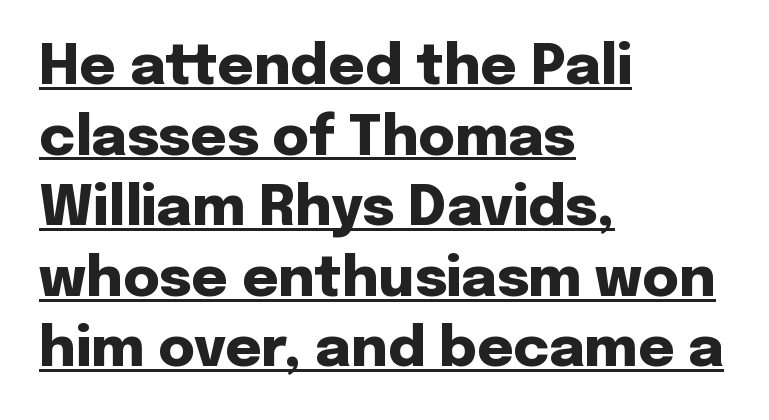
Q: Is the text bold? A: Yes.
Q: Is the text italic (slanted)? A: No, it is upright.
Q: Is the typeface a serif or a sans-serif typeface? A: Sans-serif.
Q: Is the text underlined? A: Yes.
Q: How is the paragraph aligned? A: Left-aligned.
Q: Is the spacing between letters normal or unusually wide? A: Normal.
Q: Is the spacing between lines tight, normal or loose? A: Normal.
Q: Width (condensed, normal, or wide)? A: Normal.
Q: Stroke contrast? A: Low.
Q: x-height? A: Medium.
Q: Monospaced? A: No.
